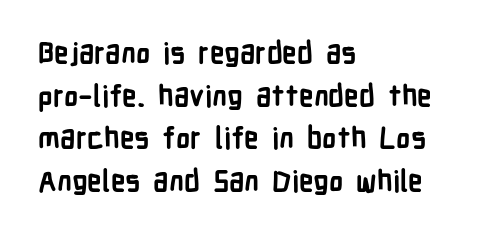
Type without underlining. The letters carry no serifs — their stems end cleanly without finishing strokes. Summary of vertical rhythm: regular, with standard interline spacing. Style check: upright. The face used here has the dense, thick strokes of a bold. Notice how the passage keeps a crisp vertical edge on the left only.
